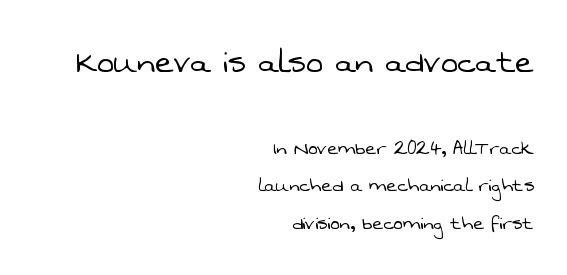
Q: Is the text bold? A: No.
Q: Is the typeface a serif or a sans-serif typeface? A: Sans-serif.
Q: Is the text underlined? A: No.
Q: How is the paragraph aligned? A: Right-aligned.
Q: Is the spacing between letters normal or unusually wide? A: Normal.
Q: Is the spacing between lines tight, normal or loose? A: Normal.
Q: Which block of text is set in a larger size, the first (top) or the second (bottom)? A: The first (top) one.
Q: Width (condensed, normal, or wide)? A: Normal.
Q: Stroke contrast? A: Low.
Q: x-height? A: Medium.
Q: Monospaced? A: No.
